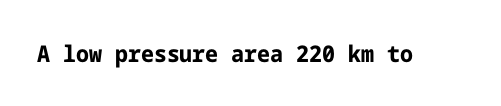
Notice how thick the strokes are: this is what a full bold looks like. In terms of letterspacing, this is plain default setting. The specimen omits any rule beneath the text block's lines. The lettering stays uniformly vertical, giving the passage a roman look.
